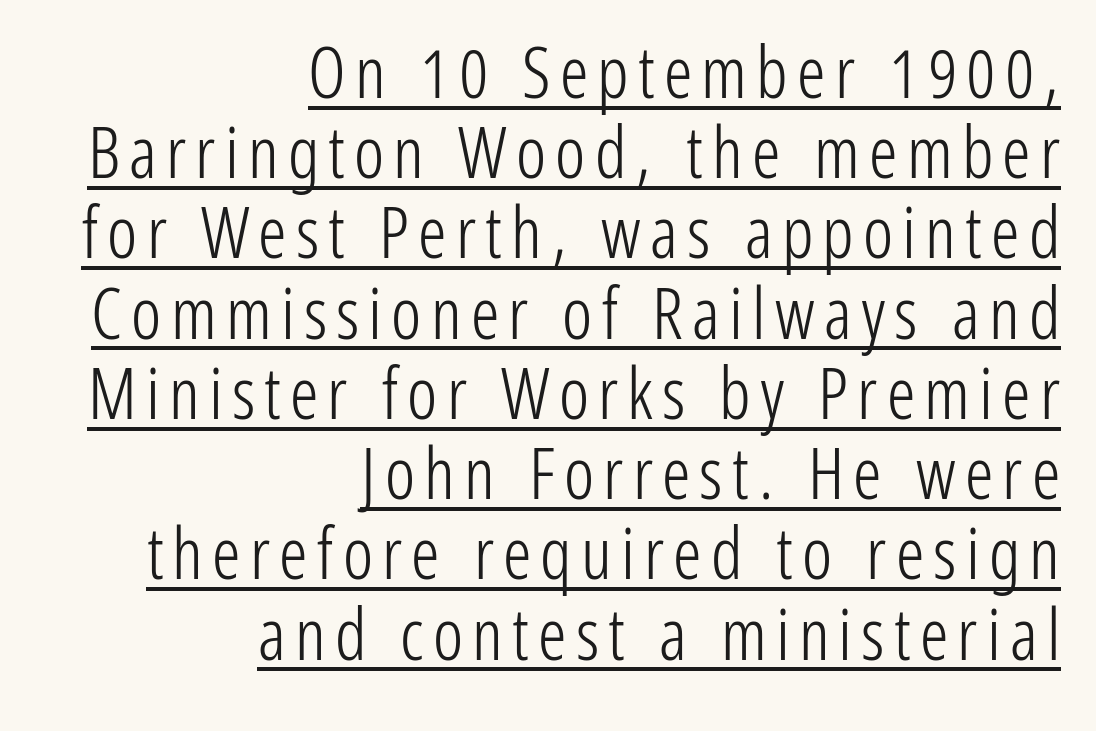
Q: Is the text bold? A: No.
Q: Is the text italic (slanted)? A: No, it is upright.
Q: Is the typeface a serif or a sans-serif typeface? A: Sans-serif.
Q: Is the text underlined? A: Yes.
Q: How is the paragraph aligned? A: Right-aligned.
Q: Is the spacing between lines tight, normal or loose? A: Tight.
Q: Width (condensed, normal, or wide)? A: Condensed.
Q: Stroke contrast? A: Low.
Q: x-height? A: Medium.
Q: Monospaced? A: No.
